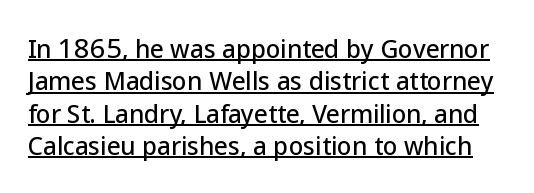
These characters rest on top of a visible drawn line. The face used here is rendered with its standard letterfit. The lettering holds an erect, upright posture throughout. The space between consecutive lines is moderate.
